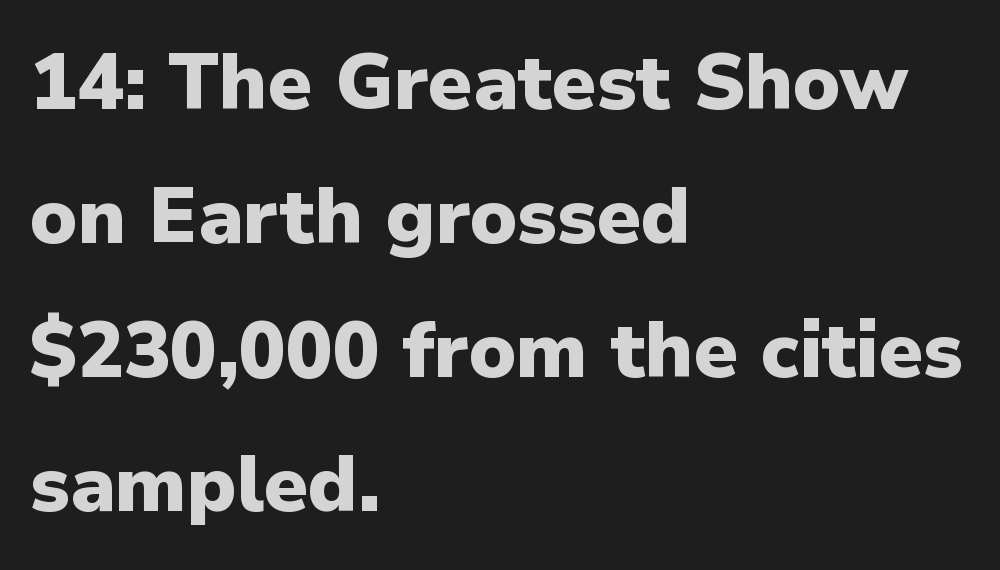
The image shows 78 px heavy sans-serif type, upright; set left-aligned, line spacing 1.72x, normal letter spacing, not underlined; low stroke contrast and a medium x-height.
